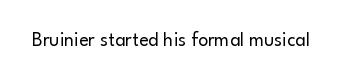
Q: Is the text bold? A: No.
Q: Is the text italic (slanted)? A: No, it is upright.
Q: Is the text underlined? A: No.
Q: Is the spacing between letters normal or unusually wide? A: Normal.
